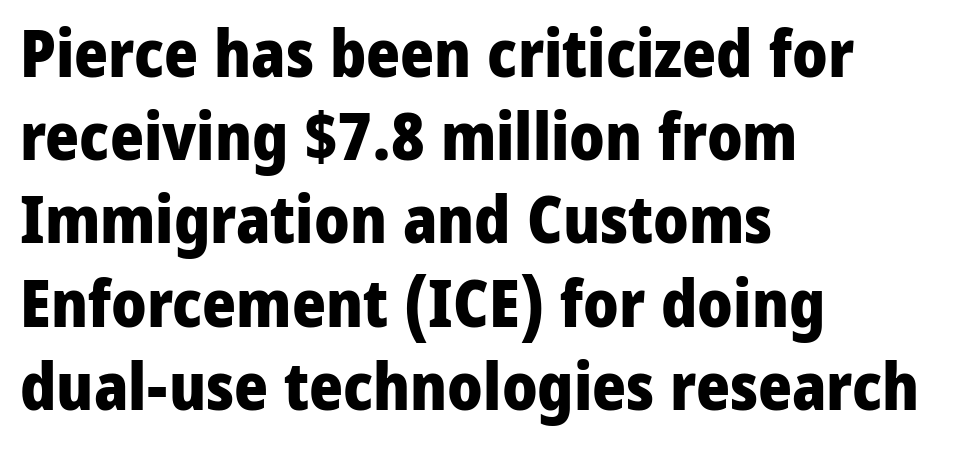
Students, this is bold: see how much ink each stroke carries. Each letter's strokes conclude bluntly, with no projecting serifs. Italic? Not at all — the glyphs are vertical. The rag falls on the right side of this text block. Each row of text sits above clean, open space. Short note: letters normally spaced.
